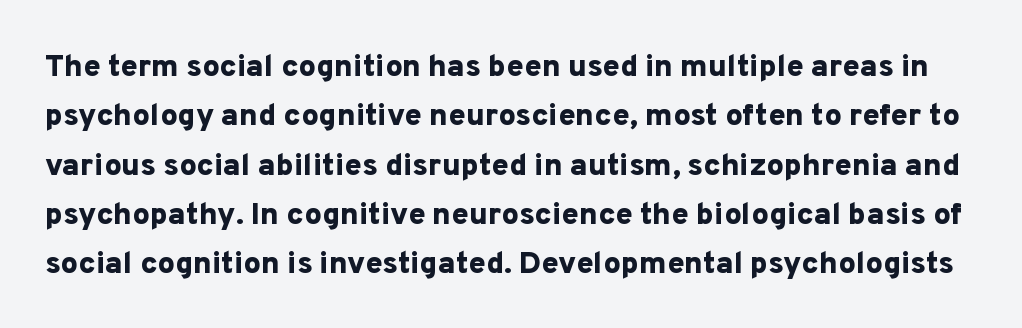
The image shows 31 px bold sans-serif type, upright; set normal line spacing (1.59x), normal letter spacing, not underlined; low stroke contrast and a medium x-height.
